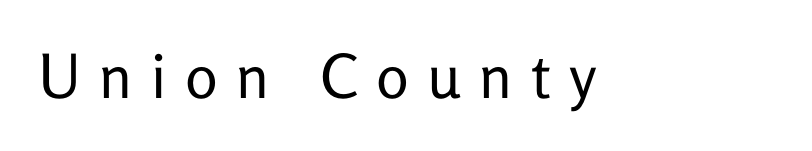
This rendering employs a face without finishing strokes, i.e., a sans-serif. Varying glyph widths throughout — classic text-font behaviour. Has an underline been added? It has not. Glyph-to-glyph distance is far greater than everyday printed text.
